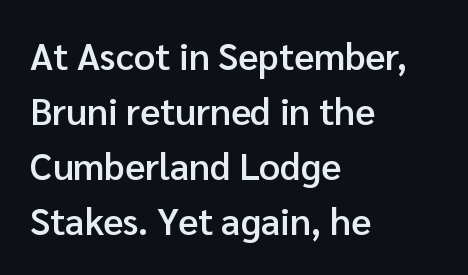
{"serif": "no", "italic": "no", "bold": "semi", "weight": "semibold", "width": "normal", "stroke_contrast": "low", "x_height": "medium", "monospaced": "no", "underline": "no", "align": "left", "line_spacing": "normal", "line_spacing_ratio": 1.49, "letter_spacing": "normal", "letter_spacing_em": 0.0, "glyph_px": 37}
